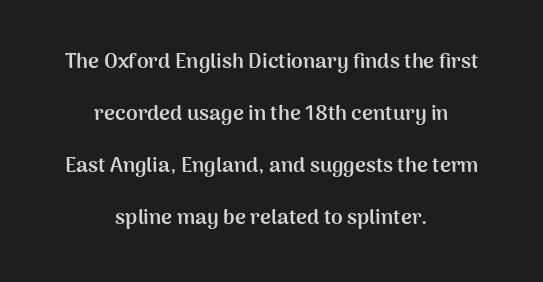
Q: Is the text bold? A: Yes.
Q: Is the text italic (slanted)? A: No, it is upright.
Q: Is the text underlined? A: No.
Q: How is the paragraph aligned? A: Centered.
Q: Is the spacing between letters normal or unusually wide? A: Normal.
Q: Is the spacing between lines tight, normal or loose? A: Loose.
